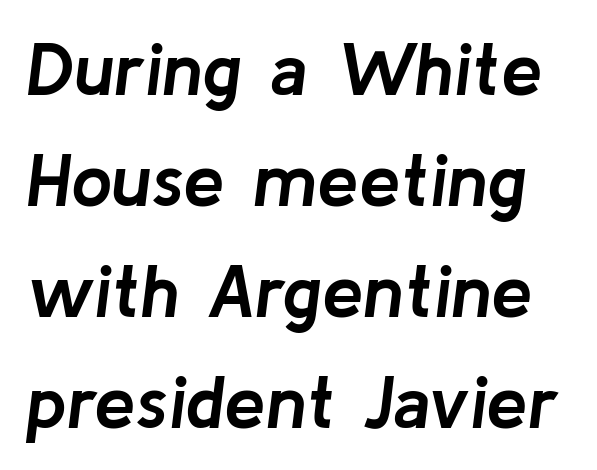
The face used here is proportionally spaced, like ordinary book or web type. Tracking here is standard; glyphs follow each other at the usual distance. The words here are not underlined. The passage shown leans; its letterforms are oblique.
